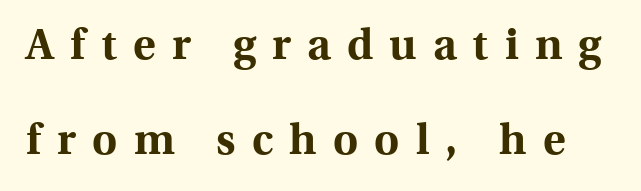
The image shows 43 px bold serif type, upright; set loose line spacing (2.2x), unusually wide letter spacing (+0.38 em), not underlined; a medium x-height.
